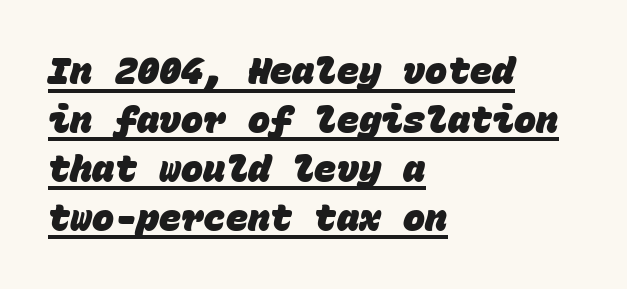
{"serif": "no", "bold": "yes", "weight": "heavy", "width": "normal", "stroke_contrast": "low", "x_height": "large", "monospaced": "yes", "underline": "yes", "align": "left", "line_spacing": "normal", "line_spacing_ratio": 1.32, "letter_spacing": "normal", "letter_spacing_em": 0.0, "glyph_px": 37}
